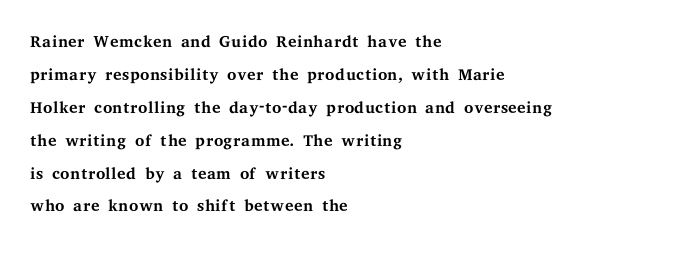
These lines stack with their left ends in a neat column. Letters rest on an invisible, unmarked baseline. The lines sit at an ordinary, default distance from one another. The type sits square on the baseline with zero lean. No letter is thick-stroked: the sample isn't bold. Default kerning and tracking; the words read as compact shapes.
